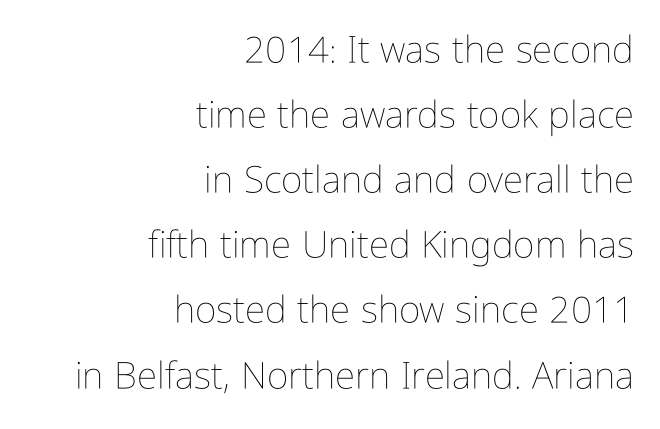
Q: Is the text bold? A: No.
Q: Is the text italic (slanted)? A: No, it is upright.
Q: Is the text underlined? A: No.
Q: How is the paragraph aligned? A: Right-aligned.
Q: Is the spacing between letters normal or unusually wide? A: Normal.
Q: Width (condensed, normal, or wide)? A: Condensed.
Q: Stroke contrast? A: Low.
Q: x-height? A: Medium.
Q: Monospaced? A: No.
